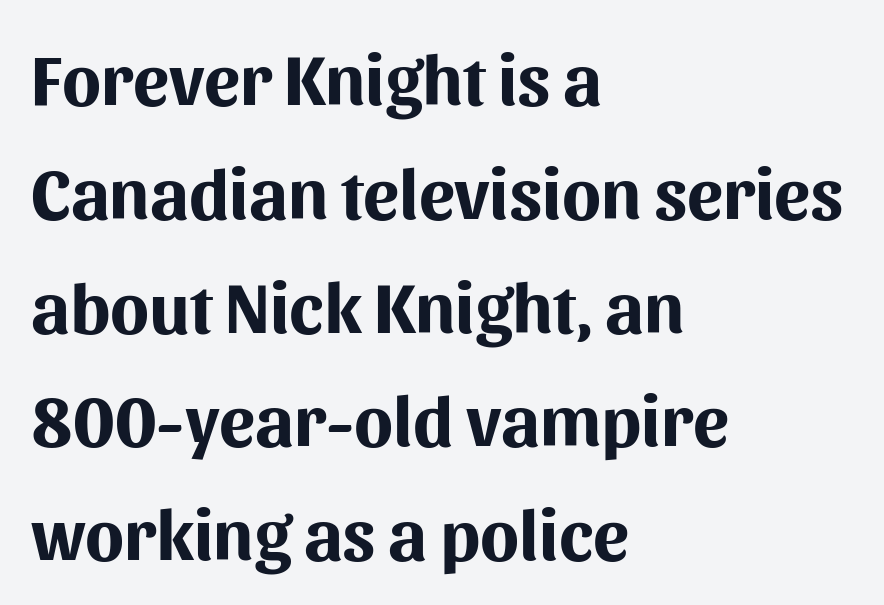
The image shows 72 px bold sans-serif type, upright; set left-aligned, normal line spacing (1.58x), normal letter spacing, not underlined; medium stroke contrast and a medium x-height.
